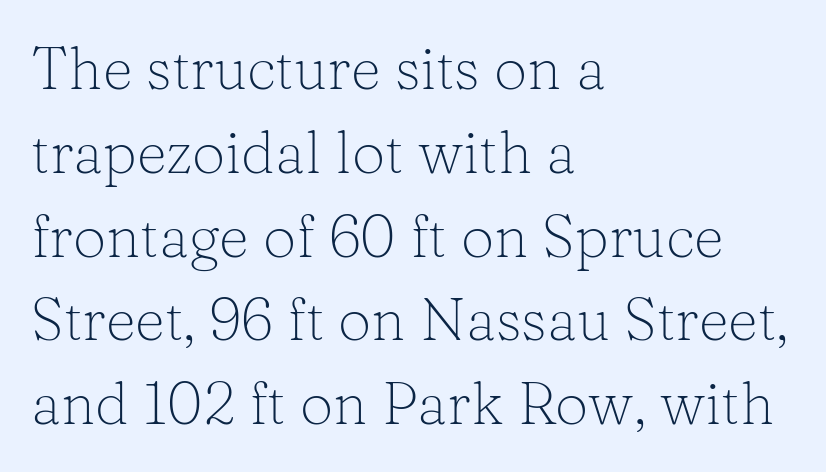
Q: Is the text bold? A: No.
Q: Is the text italic (slanted)? A: No, it is upright.
Q: Is the typeface a serif or a sans-serif typeface? A: Serif.
Q: Is the text underlined? A: No.
Q: How is the paragraph aligned? A: Left-aligned.
Q: Is the spacing between letters normal or unusually wide? A: Normal.
Q: Is the spacing between lines tight, normal or loose? A: Normal.
Q: Width (condensed, normal, or wide)? A: Normal.
Q: Stroke contrast? A: Low.
Q: x-height? A: Medium.
Q: Monospaced? A: No.
